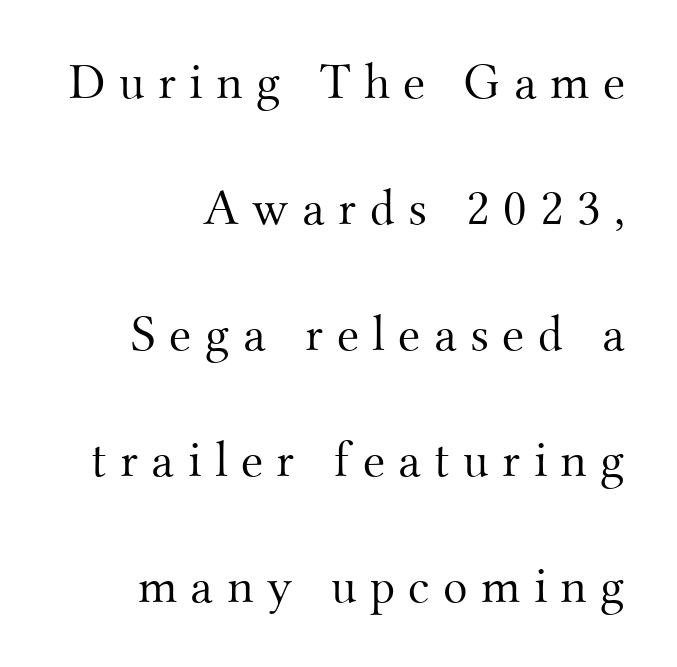
Q: Is the text bold? A: No.
Q: Is the text italic (slanted)? A: No, it is upright.
Q: Is the typeface a serif or a sans-serif typeface? A: Serif.
Q: Is the text underlined? A: No.
Q: How is the paragraph aligned? A: Right-aligned.
Q: Is the spacing between letters normal or unusually wide? A: Unusually wide.
Q: Is the spacing between lines tight, normal or loose? A: Loose.
Q: Width (condensed, normal, or wide)? A: Normal.
Q: Stroke contrast? A: Medium.
Q: x-height? A: Small.
Q: Monospaced? A: No.
